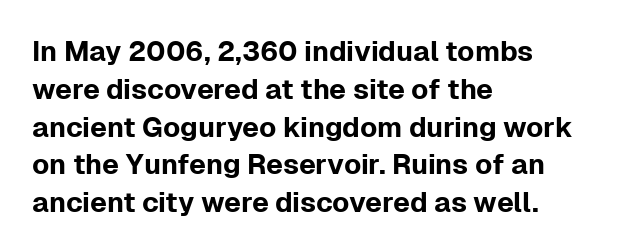
{"serif": "no", "italic": "no", "width": "normal", "stroke_contrast": "low", "x_height": "medium", "monospaced": "no", "underline": "no", "align": "left", "line_spacing": "normal", "line_spacing_ratio": 1.35, "letter_spacing": "normal", "letter_spacing_em": 0.0, "glyph_px": 28}
